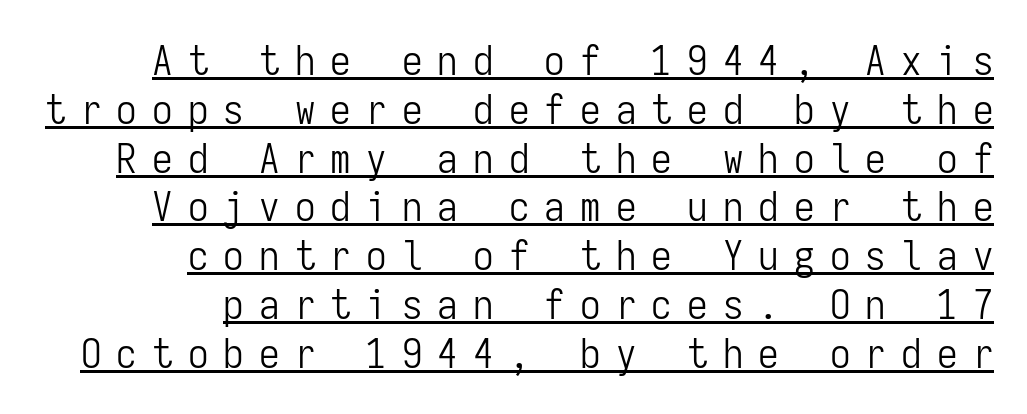
In terms of posture, this sample is upright. The passage shown is typed in a monospace face where columns stay perfectly aligned. This sample uses a sans-serif face. Tracking here is generous; glyphs stand well apart from one another.
